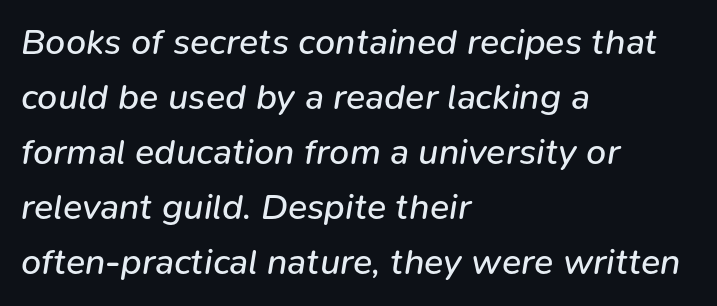
The lines in this sample share a left origin and differ only in where they stop. The face used here is rendered with its standard letterfit. You could not count columns in this text — the font is proportionally spaced. Summary of vertical rhythm: regular, with standard interline spacing. Unmarked baselines from the first word to the last.
